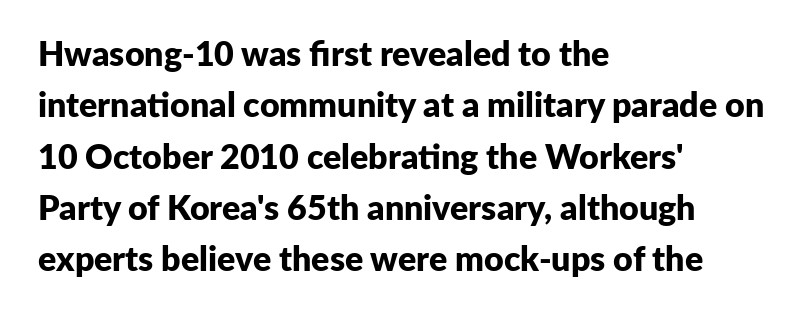
Q: Is the text bold? A: Yes.
Q: Is the text italic (slanted)? A: No, it is upright.
Q: Is the typeface a serif or a sans-serif typeface? A: Sans-serif.
Q: Is the text underlined? A: No.
Q: How is the paragraph aligned? A: Left-aligned.
Q: Is the spacing between letters normal or unusually wide? A: Normal.
Q: Is the spacing between lines tight, normal or loose? A: Normal.
Q: Width (condensed, normal, or wide)? A: Normal.
Q: Stroke contrast? A: Low.
Q: x-height? A: Medium.
Q: Monospaced? A: No.
